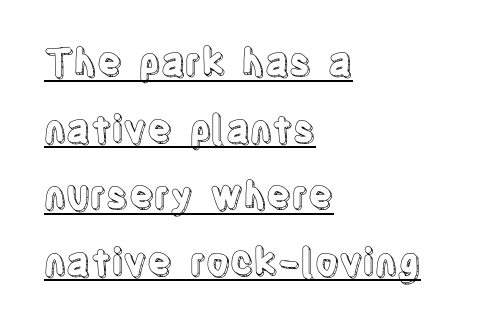
{"italic": "no", "width": "condensed", "x_height": "large", "monospaced": "no", "underline": "yes", "align": "left", "line_spacing_ratio": 1.8, "letter_spacing": "normal", "letter_spacing_em": 0.0, "glyph_px": 37}
